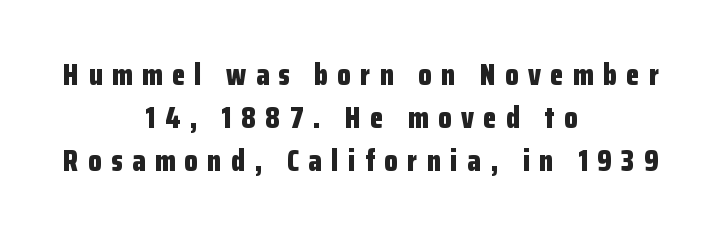
The image shows 30 px bold, condensed sans-serif type, upright; set centered, normal line spacing (1.43x), unusually wide letter spacing (+0.32 em), not underlined; low stroke contrast and a medium x-height.
